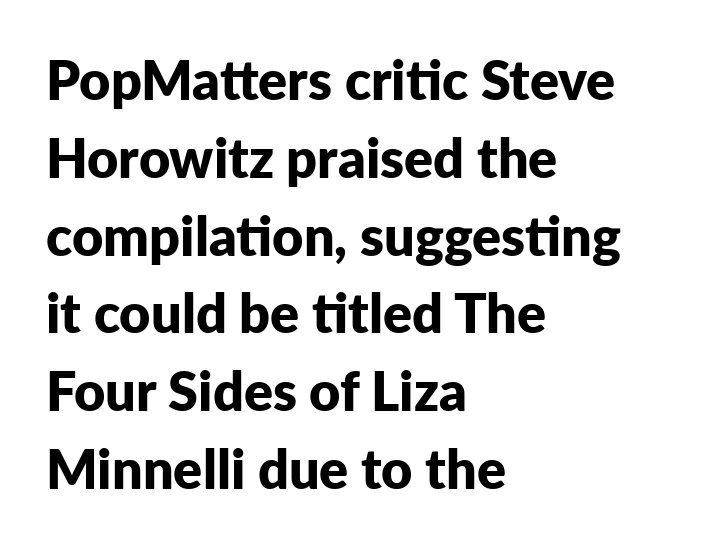
Q: Is the text bold? A: Yes.
Q: Is the text italic (slanted)? A: No, it is upright.
Q: Is the typeface a serif or a sans-serif typeface? A: Sans-serif.
Q: Is the text underlined? A: No.
Q: How is the paragraph aligned? A: Left-aligned.
Q: Is the spacing between letters normal or unusually wide? A: Normal.
Q: Is the spacing between lines tight, normal or loose? A: Normal.
Q: Width (condensed, normal, or wide)? A: Normal.
Q: Stroke contrast? A: Low.
Q: x-height? A: Medium.
Q: Monospaced? A: No.
